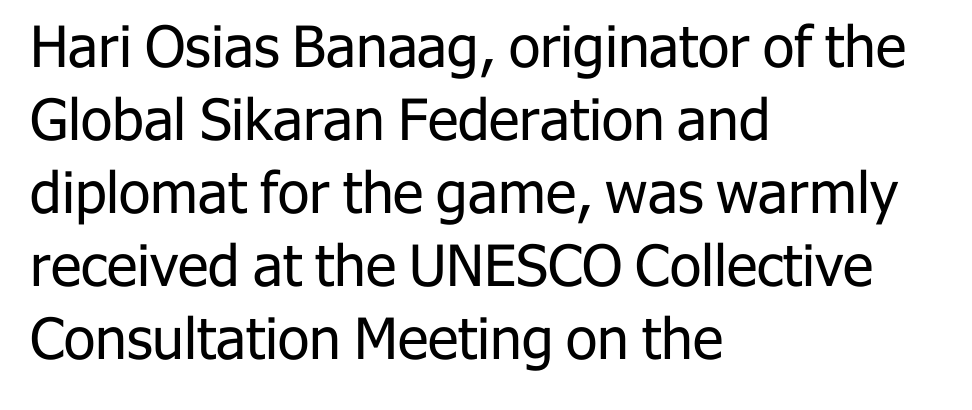
You can tell from the bare stems that sans-serif type was used. Stems here are at most as thick as an everyday book face. Nope, not italic — everything's standing straight. The text block is weighted toward the left margin, trailing off unevenly rightward.
